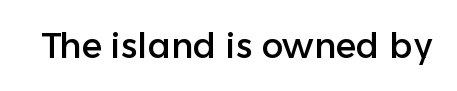
You could not count columns in this text — the font is proportionally spaced. This is roman type, the default non-slanted kind. Short note: letters normally spaced. Clear beneath every line of the passage. Font category for this specimen: sans-serif.
